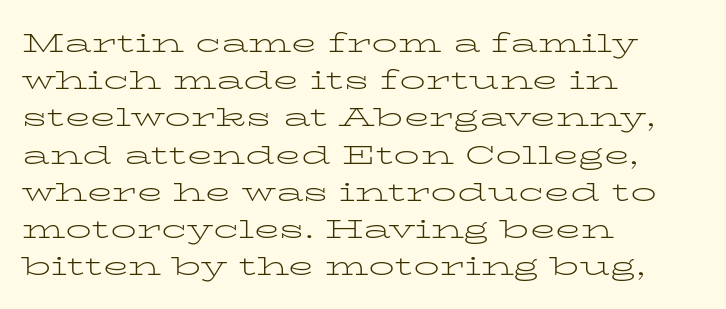
The image shows 26 px text type, upright; set left-aligned, normal line spacing (1.43x), normal letter spacing, not underlined.
